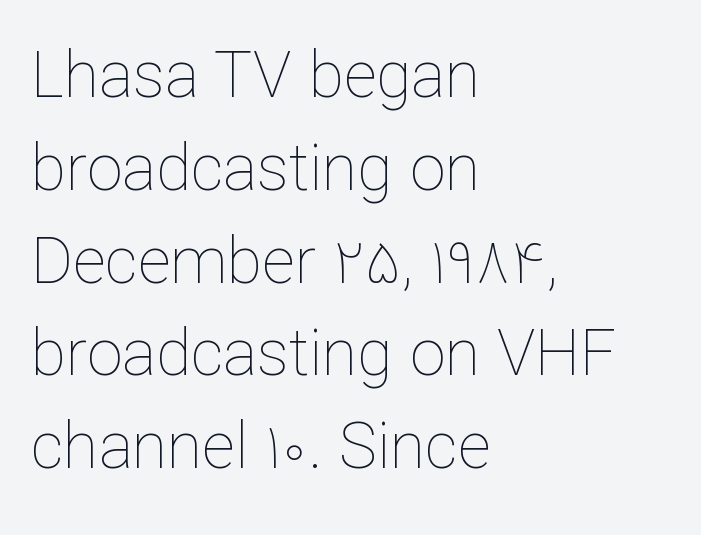
Students, note that the glyphs here touch the page at normal intervals. Is there much room between lines? A standard amount, neither cramped nor airy. Layout note: lines flush left. No letter is thick-stroked: the sample isn't bold. It's the straight-up-and-down kind of type.
